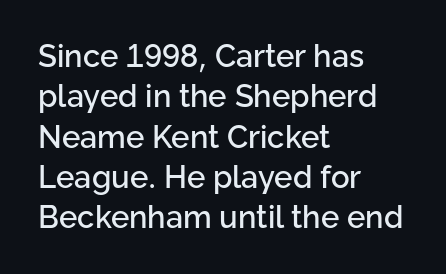
Q: Is the text italic (slanted)? A: No, it is upright.
Q: Is the typeface a serif or a sans-serif typeface? A: Sans-serif.
Q: Is the text underlined? A: No.
Q: How is the paragraph aligned? A: Left-aligned.
Q: Is the spacing between letters normal or unusually wide? A: Normal.
Q: Is the spacing between lines tight, normal or loose? A: Normal.
Q: Width (condensed, normal, or wide)? A: Normal.
Q: Stroke contrast? A: Low.
Q: x-height? A: Medium.
Q: Monospaced? A: No.
